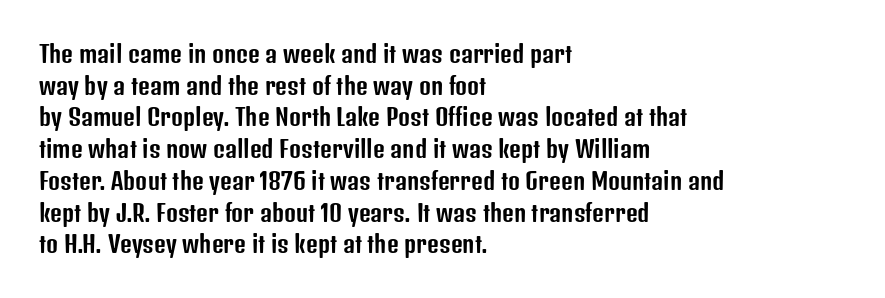
{"italic": "no", "underline": "no", "align": "left", "line_spacing": "normal", "line_spacing_ratio": 1.38, "letter_spacing": "normal", "letter_spacing_em": 0.0, "glyph_px": 23}
